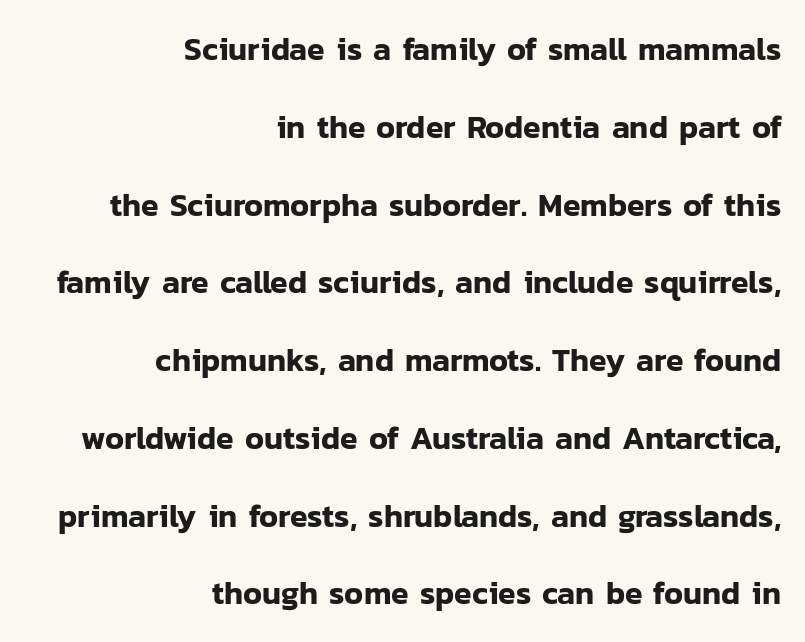
The rendering shows plain stroke endings on the letterforms — a sans-serif design. Caption: standard tracking, unaltered. The lettering stays uniformly vertical, giving the passage a roman look. Each letter keeps its own natural width here, so spacing adapts to shape. Letters rest on an invisible, unmarked baseline. The compositor pushed each line to the right boundary.
